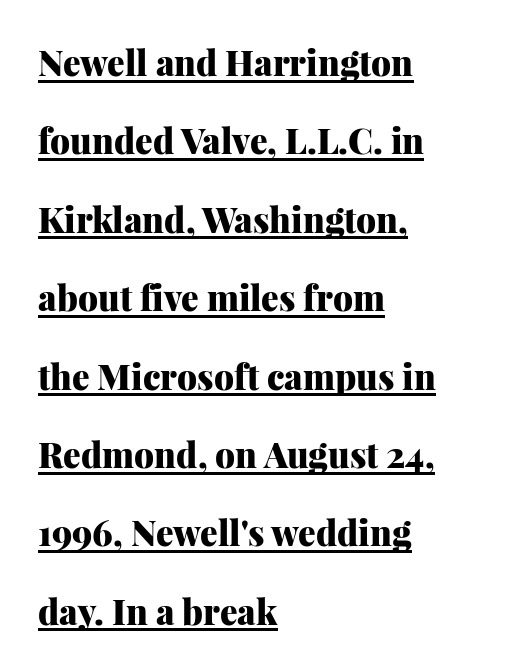
The image shows 35 px heavy serif type, upright; set left-aligned, loose line spacing (2.24x), normal letter spacing, underlined; medium stroke contrast and a medium x-height.
